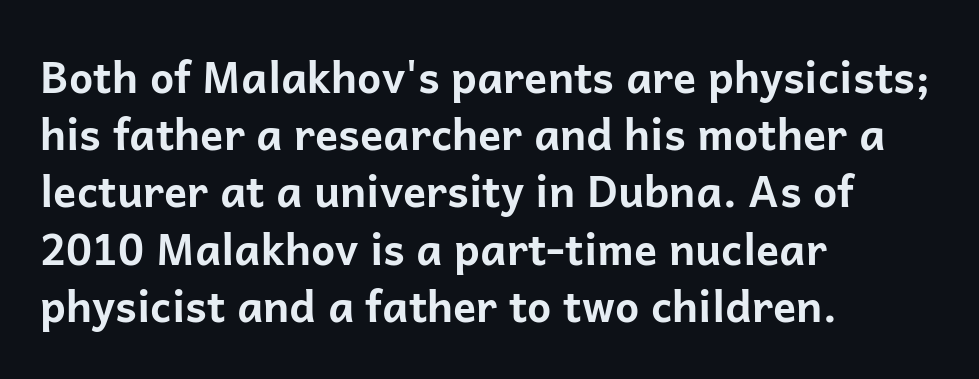
Q: Is the text bold? A: Yes.
Q: Is the text italic (slanted)? A: No, it is upright.
Q: Is the typeface a serif or a sans-serif typeface? A: Sans-serif.
Q: Is the text underlined? A: No.
Q: How is the paragraph aligned? A: Left-aligned.
Q: Is the spacing between letters normal or unusually wide? A: Normal.
Q: Is the spacing between lines tight, normal or loose? A: Normal.
Q: Width (condensed, normal, or wide)? A: Normal.
Q: Stroke contrast? A: Low.
Q: x-height? A: Medium.
Q: Monospaced? A: No.
